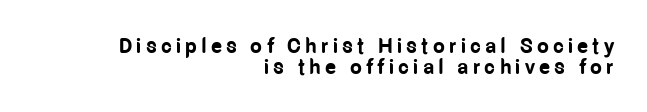
Q: Is the text bold? A: Yes.
Q: Is the text italic (slanted)? A: No, it is upright.
Q: Is the text underlined? A: No.
Q: How is the paragraph aligned? A: Right-aligned.
Q: Is the spacing between letters normal or unusually wide? A: Unusually wide.
Q: Is the spacing between lines tight, normal or loose? A: Tight.
